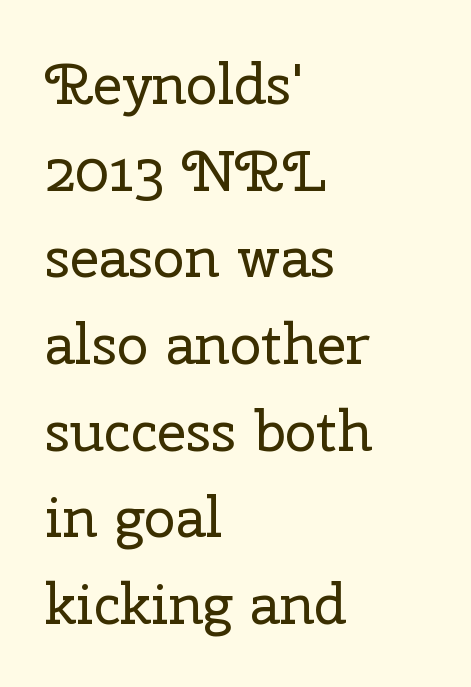
{"serif": "yes", "italic": "no", "bold": "no", "weight": "regular", "width": "normal", "stroke_contrast": "low", "x_height": "medium", "monospaced": "no", "underline": "no", "align": "left", "line_spacing": "normal", "line_spacing_ratio": 1.52, "letter_spacing": "normal", "letter_spacing_em": 0.0, "glyph_px": 57}
